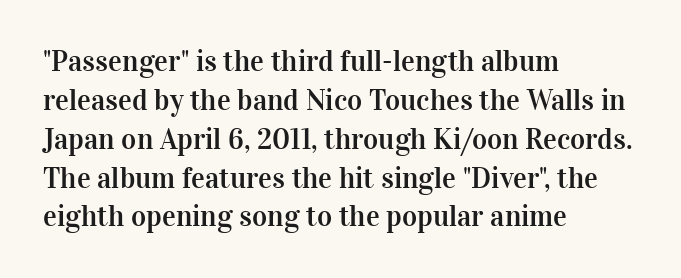
{"serif": "yes", "italic": "no", "width": "normal", "stroke_contrast": "high", "x_height": "medium", "monospaced": "no", "underline": "no", "align": "left", "line_spacing": "normal", "line_spacing_ratio": 1.34, "letter_spacing": "normal", "letter_spacing_em": 0.0, "glyph_px": 29}
